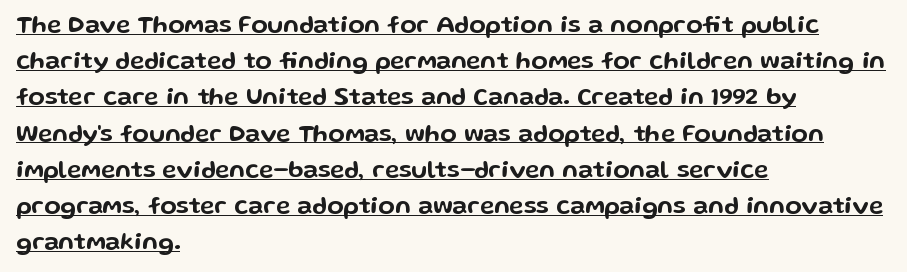
The image shows 24 px text type, upright; set left-aligned, normal line spacing (1.51x), normal letter spacing, underlined.
